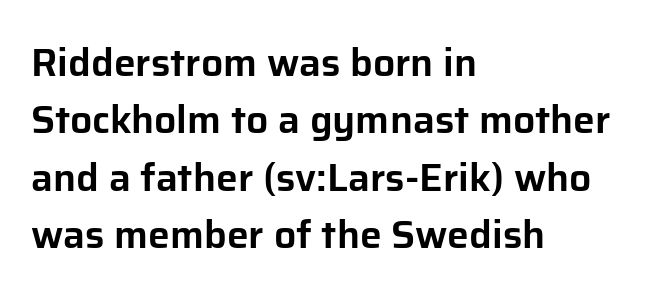
{"serif": "no", "italic": "no", "width": "normal", "stroke_contrast": "low", "x_height": "medium", "monospaced": "no", "underline": "no", "align": "left", "line_spacing": "normal", "line_spacing_ratio": 1.47, "letter_spacing": "normal", "letter_spacing_em": 0.0, "glyph_px": 39}
